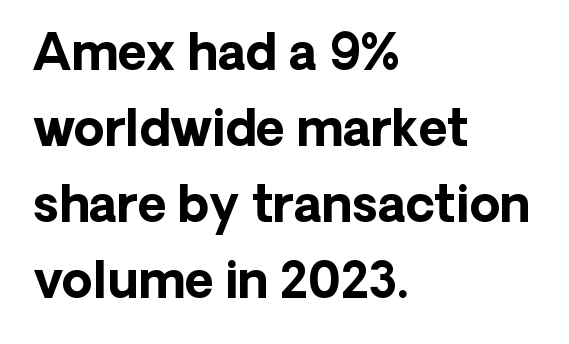
The image shows 49 px bold sans-serif type, upright; set left-aligned, normal line spacing (1.55x), normal letter spacing, not underlined; low stroke contrast and a medium x-height.
